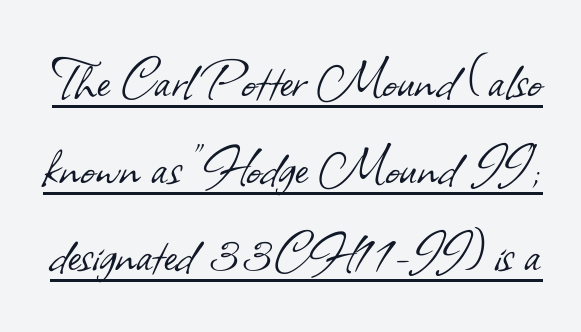
You could not count columns in this text — the font is proportionally spaced. No extra ink here — the face is not bold. A continuous stroke trails under the words, as in a hyperlink. Compared with typical body copy, the letter spacing here is the same. What's the leading like? Ordinary, nothing unusual.
